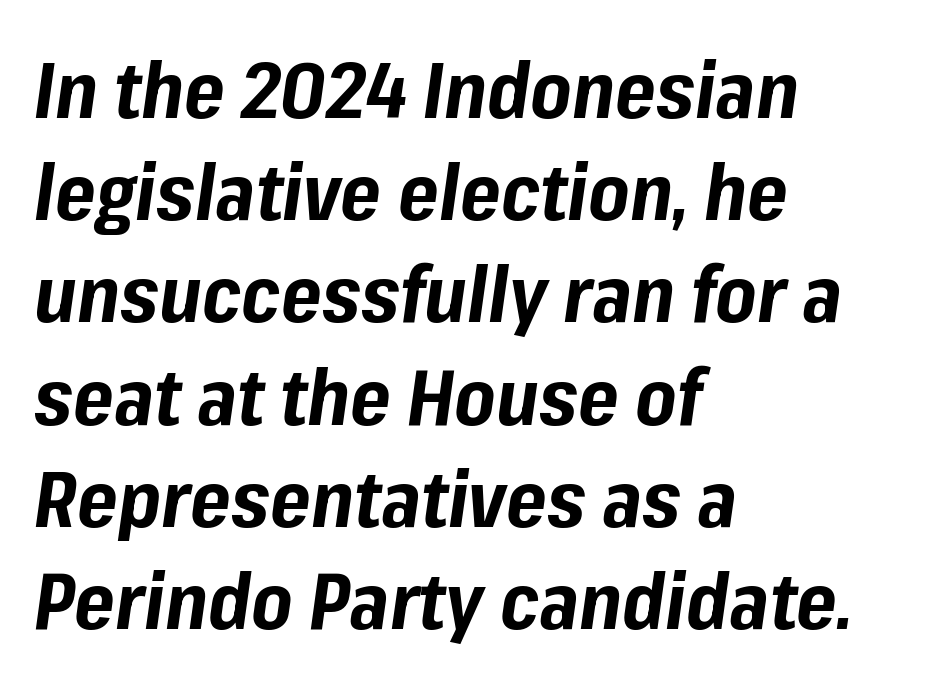
Q: Is the text bold? A: Yes.
Q: Is the text italic (slanted)? A: Yes, it leans right by about 8 degrees.
Q: Is the text underlined? A: No.
Q: How is the paragraph aligned? A: Left-aligned.
Q: Is the spacing between letters normal or unusually wide? A: Normal.
Q: Is the spacing between lines tight, normal or loose? A: Normal.
Q: Width (condensed, normal, or wide)? A: Normal.
Q: Stroke contrast? A: Low.
Q: x-height? A: Medium.
Q: Monospaced? A: No.
